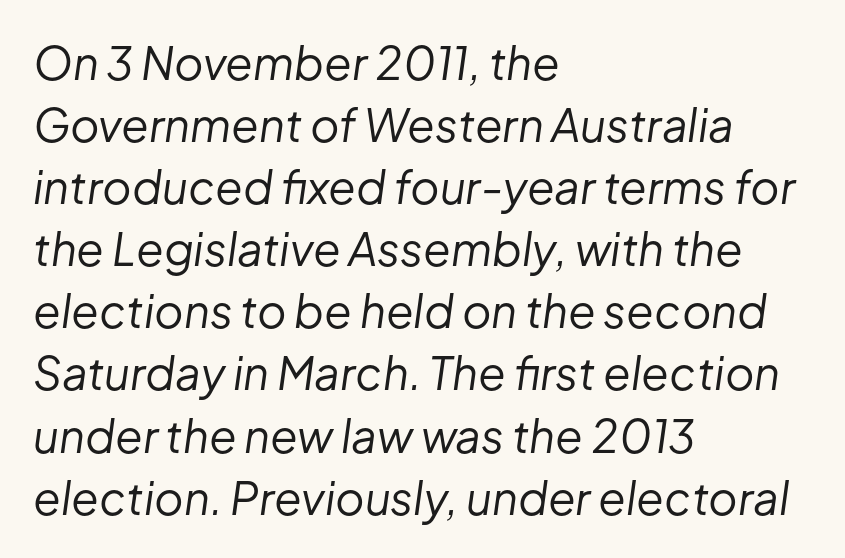
The passage shown is not bold in any degree. What's the leading like? Ordinary, nothing unusual. Quick note: italic. The tracking reads as untouched default to a designer's eye.
